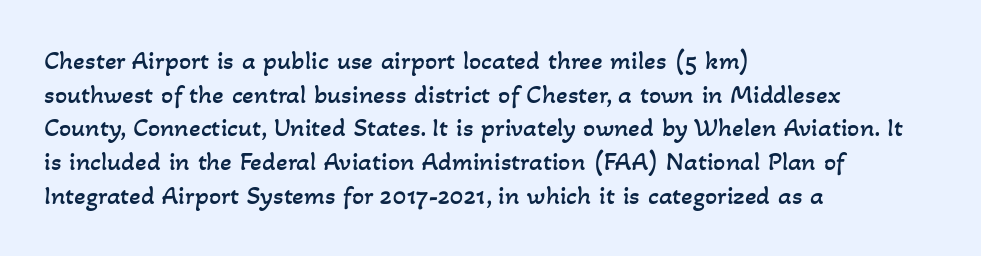
The image shows 27 px text type; set left-aligned, normal line spacing (1.25x), normal letter spacing, not underlined.
